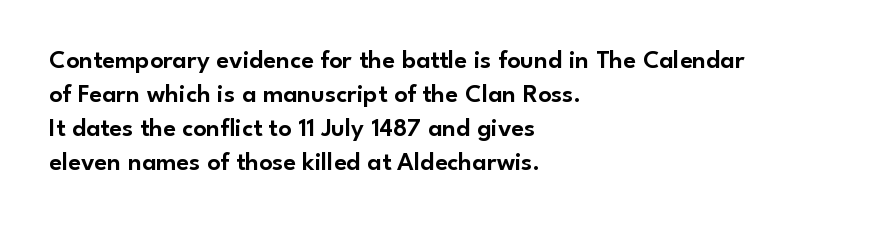
The image shows 26 px text type, upright; set left-aligned, normal line spacing (1.31x), normal letter spacing, not underlined.
